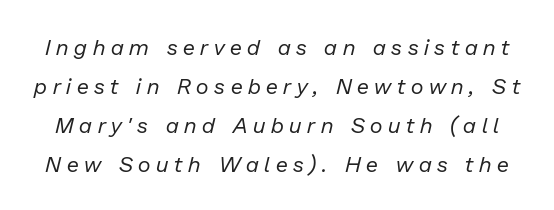
Here the glyphs are tracked loosely, breaking word shapes into spaced letters. Has an underline been added? It has not. The text carries the slant typical of an italic or oblique font. Is the stroke heavy? The answer is a plain regular-or-lighter.
